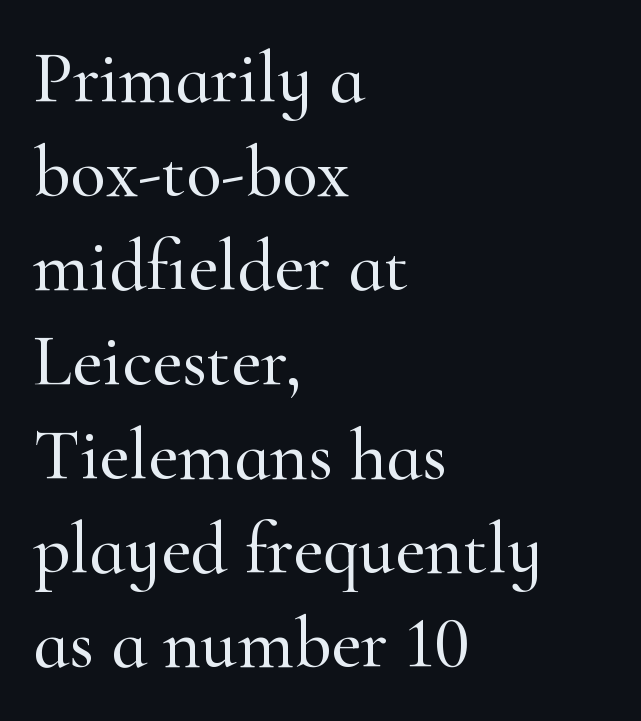
{"serif": "yes", "italic": "no", "width": "normal", "stroke_contrast": "high", "x_height": "small", "monospaced": "no", "underline": "no", "align": "left", "line_spacing": "normal", "line_spacing_ratio": 1.29, "letter_spacing": "normal", "letter_spacing_em": 0.0, "glyph_px": 73}
